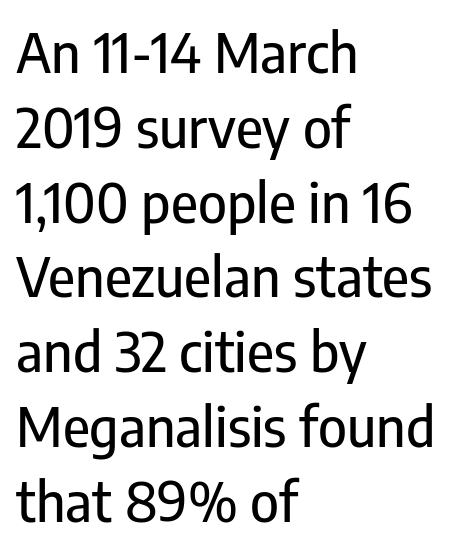
The words here are not underlined. Horizontal alignment here is leftward, the default for most running prose. Serifs: no, the terminals of the letterforms are clean. Each new line begins a customary step beneath the previous one. Note the varied advance widths — an 'i' is clearly narrower than an 'm'. The type sits square on the baseline with zero lean.
